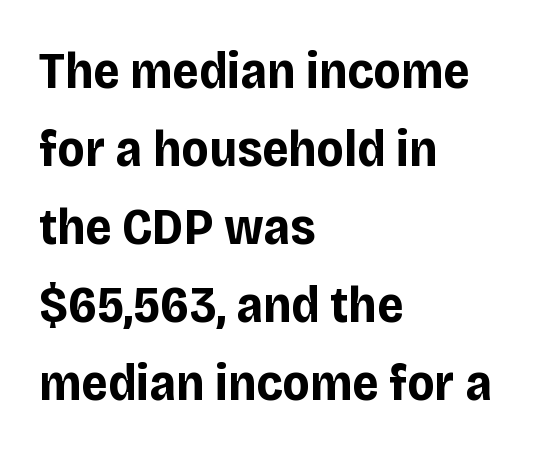
Rendered with straight, roman letterforms. Caption: multi-line text, flush left, ragged right. Honestly, the letter spacing is just normal — you wouldn't notice it. Think of a printed novel: that variable character pitch is what you see here. Set as a true bold cut, around the 700 mark.
